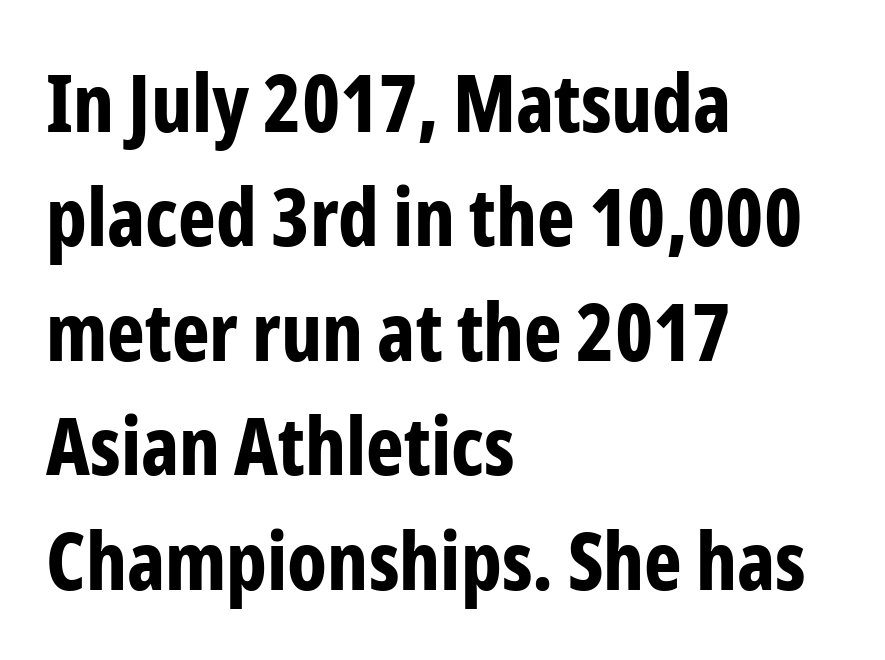
{"serif": "no", "italic": "no", "bold": "yes", "weight": "bold", "width": "condensed", "stroke_contrast": "low", "x_height": "medium", "monospaced": "no", "underline": "no", "align": "left", "line_spacing": "normal", "line_spacing_ratio": 1.43, "letter_spacing": "normal", "letter_spacing_em": 0.0, "glyph_px": 80}
